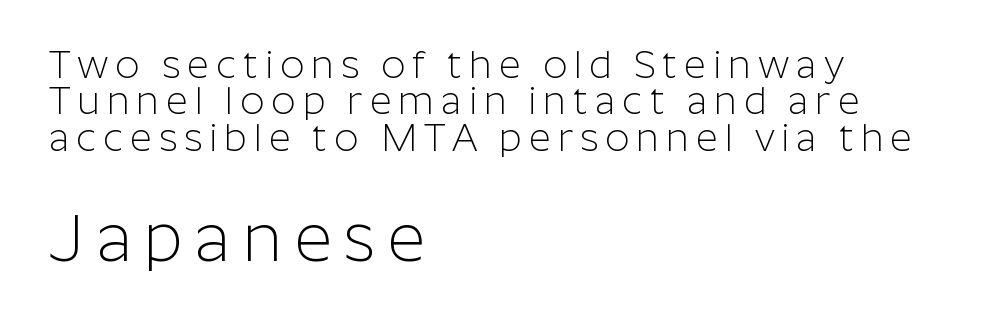
The face used here is a sans, in the tradition of grotesques and geometrics. The lettering stays uniformly vertical, giving the passage a roman look. Does the leading feel generous? Not at all — it's pinched. This layout puts the modest block above and the oversized block below.
